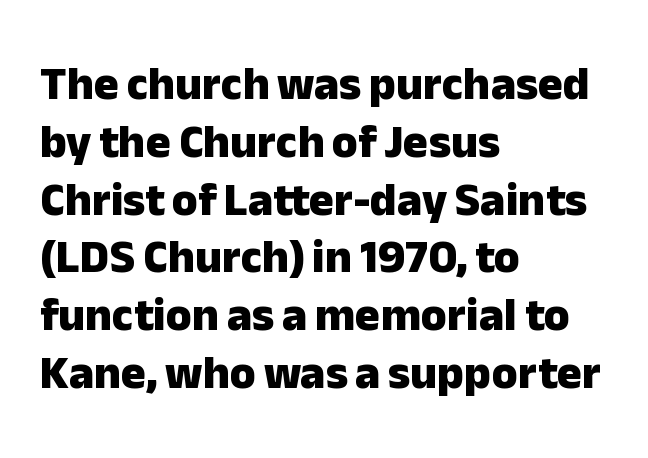
{"serif": "no", "italic": "no", "bold": "yes", "weight": "heavy", "width": "normal", "stroke_contrast": "low", "x_height": "medium", "monospaced": "no", "underline": "no", "align": "left", "line_spacing_ratio": 1.23, "letter_spacing": "normal", "letter_spacing_em": 0.0, "glyph_px": 47}
